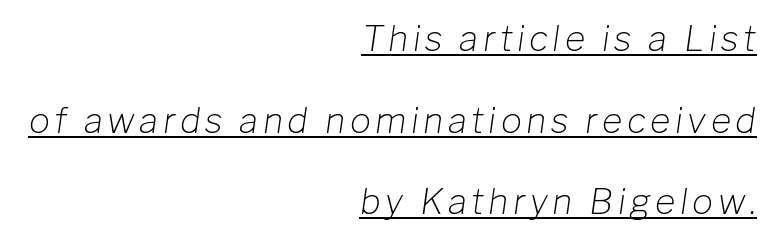
The image shows 35 px light type, italic (leaning right); set right-aligned, loose line spacing (2.33x), underlined; low stroke contrast and a medium x-height.
